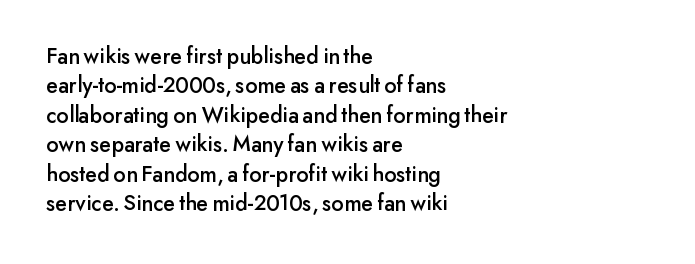
The image shows 23 px text type, upright; set left-aligned, normal line spacing (1.28x), normal letter spacing, not underlined.
